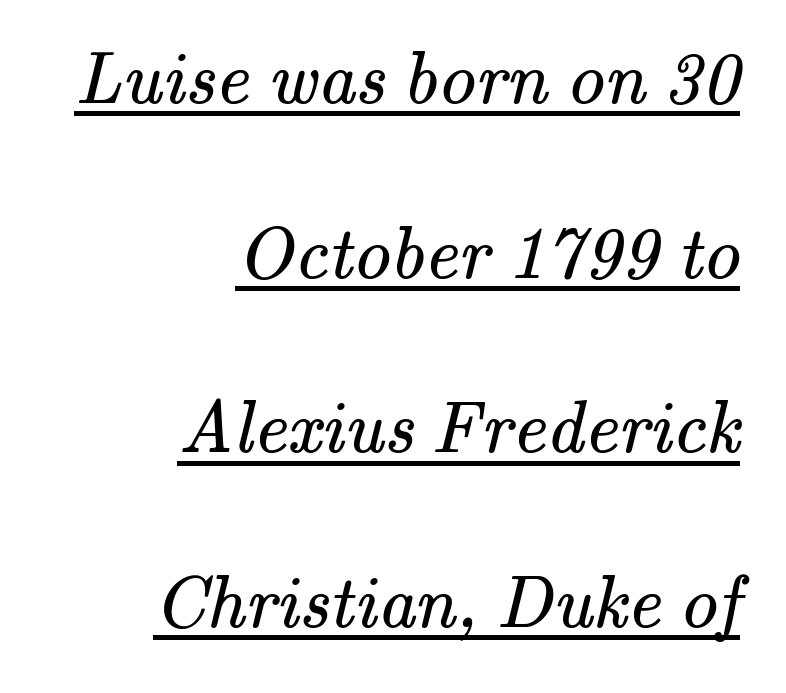
{"serif": "yes", "bold": "no", "weight": "regular", "width": "normal", "stroke_contrast": "medium", "x_height": "small", "monospaced": "no", "underline": "yes", "align": "right", "line_spacing": "loose", "line_spacing_ratio": 2.36, "letter_spacing": "normal", "letter_spacing_em": 0.0, "glyph_px": 74}
